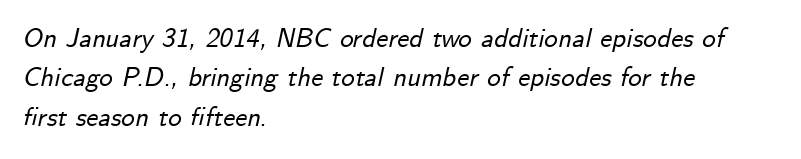
The image shows 27 px text type, italic (leaning right); set left-aligned, normal line spacing (1.46x), normal letter spacing, not underlined.
